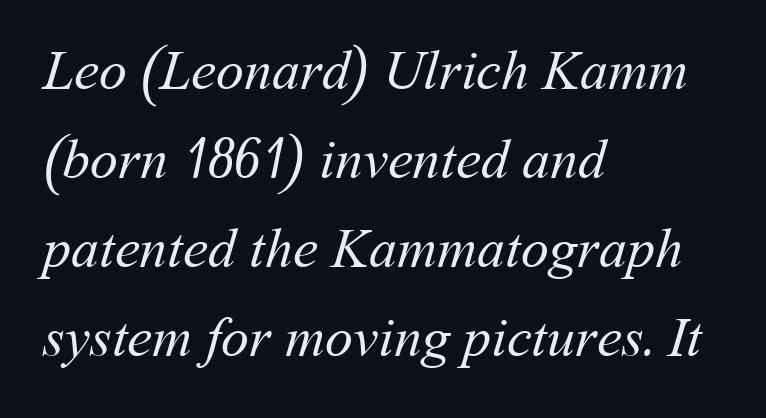
The image shows 56 px regular-weight type; set left-aligned, normal line spacing (1.59x), normal letter spacing, not underlined; medium stroke contrast and a medium x-height.
